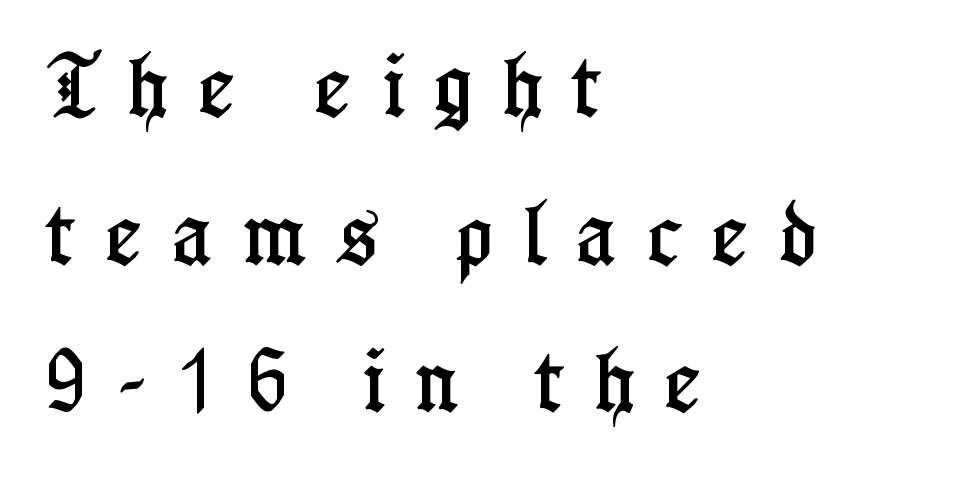
This sample has the flowing, uneven cadence of proportional lettering. The glyphs are unaccompanied by any horizontal stroke below them. Designer's note — italics off, roman on. You can tell from the footed stems that serif type was used. A typesetter would call this leading open, well beyond the default.
